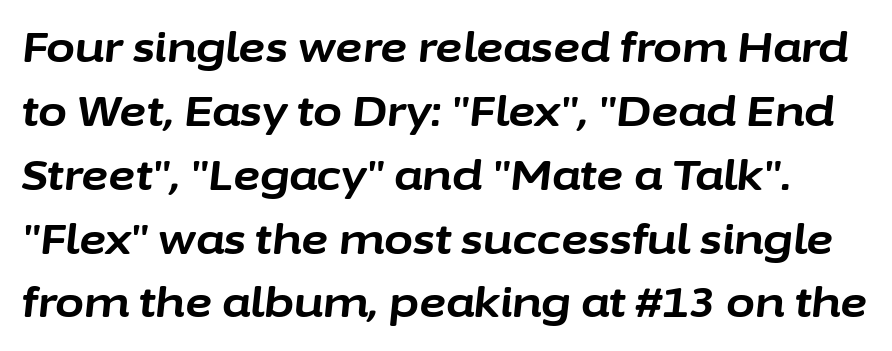
Q: Is the text bold? A: Yes.
Q: Is the text italic (slanted)? A: Yes, it leans right by about 6 degrees.
Q: Is the text underlined? A: No.
Q: Is the spacing between letters normal or unusually wide? A: Normal.
Q: Is the spacing between lines tight, normal or loose? A: Normal.
Q: Width (condensed, normal, or wide)? A: Normal.
Q: Stroke contrast? A: Low.
Q: x-height? A: Medium.
Q: Monospaced? A: No.
